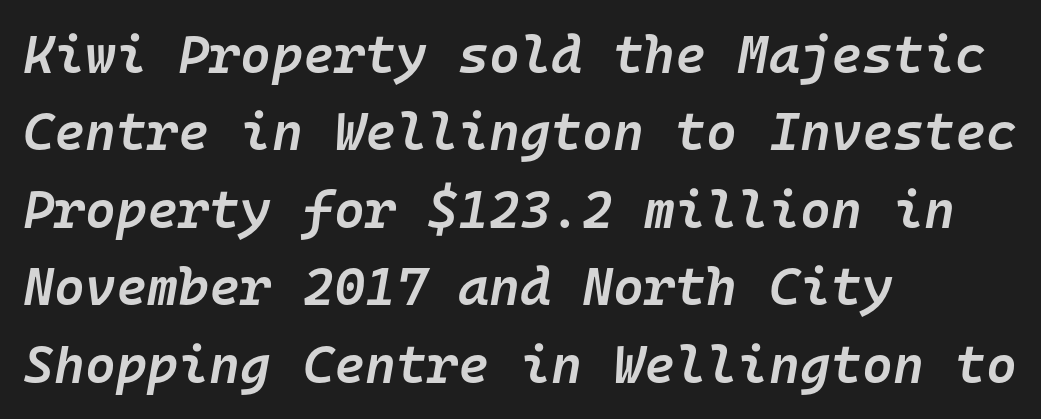
Q: Is the text bold? A: Semi-bold.
Q: Is the text italic (slanted)? A: Yes, it leans right by about 10 degrees.
Q: Is the text underlined? A: No.
Q: How is the paragraph aligned? A: Left-aligned.
Q: Is the spacing between letters normal or unusually wide? A: Normal.
Q: Is the spacing between lines tight, normal or loose? A: Normal.
Q: Width (condensed, normal, or wide)? A: Normal.
Q: Stroke contrast? A: Low.
Q: x-height? A: Medium.
Q: Monospaced? A: Yes.
